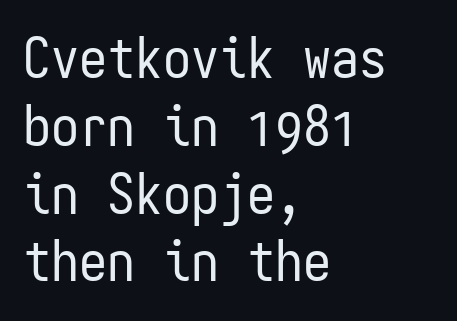
The image shows 56 px regular-weight, condensed sans-serif type, upright, monospaced; set left-aligned, line spacing 1.21x, normal letter spacing, not underlined; low stroke contrast and a medium x-height.
